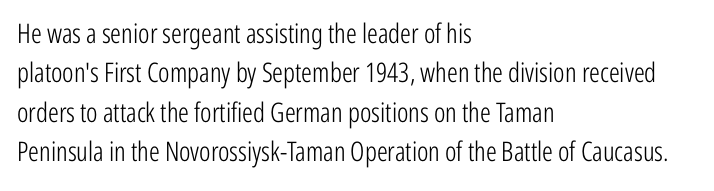
Q: Is the text bold? A: No.
Q: Is the text italic (slanted)? A: No, it is upright.
Q: Is the text underlined? A: No.
Q: How is the paragraph aligned? A: Left-aligned.
Q: Is the spacing between letters normal or unusually wide? A: Normal.
Q: Is the spacing between lines tight, normal or loose? A: Normal.
